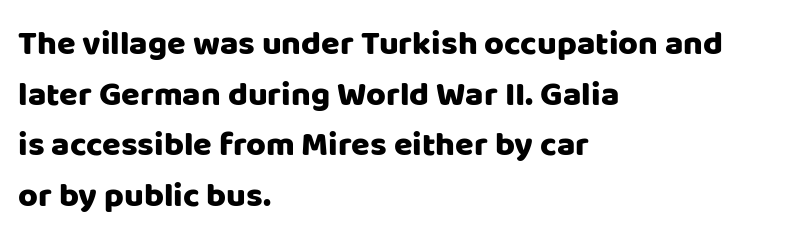
When letters stand straight like this, we call the style roman or upright. Typeset ragged right — the left edge is the straight one. The designer went with a sans here, leaving each stem footless. Underlining? Definitely not there.
